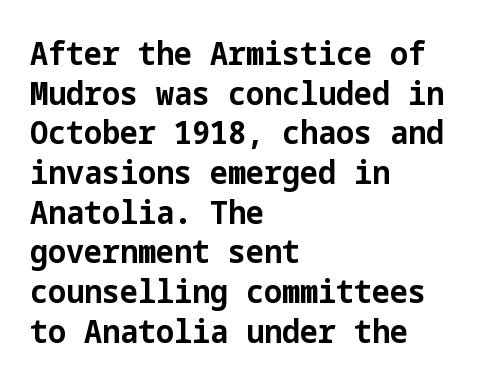
The image shows 32 px bold sans-serif type, upright; set left-aligned, line spacing 1.24x, normal letter spacing, not underlined; low stroke contrast and a medium x-height.
